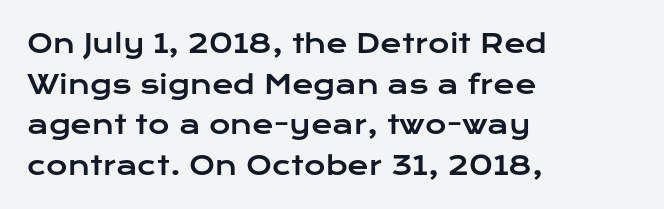
This rendering features lettering with no underline. How are the letters spaced? Ordinarily, with no added tracking. The setting favours the left margin, as ordinary paragraphs usually do. Does the lettering tilt? It doesn't — this is upright. Summary of vertical rhythm: regular, with standard interline spacing.
